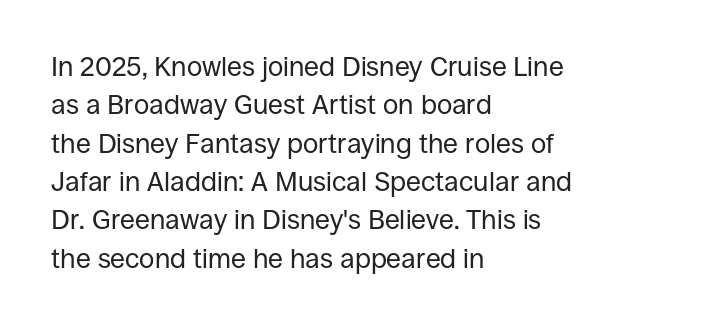
The image shows 27 px text type, upright; set left-aligned, normal line spacing (1.42x), normal letter spacing, not underlined.
